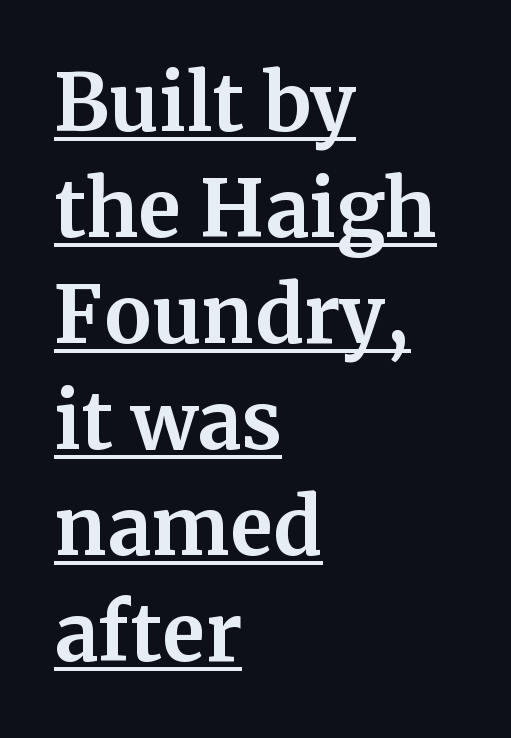
The image shows 78 px bold serif type, upright; set left-aligned, normal line spacing (1.36x), normal letter spacing, underlined; medium stroke contrast and a medium x-height.
